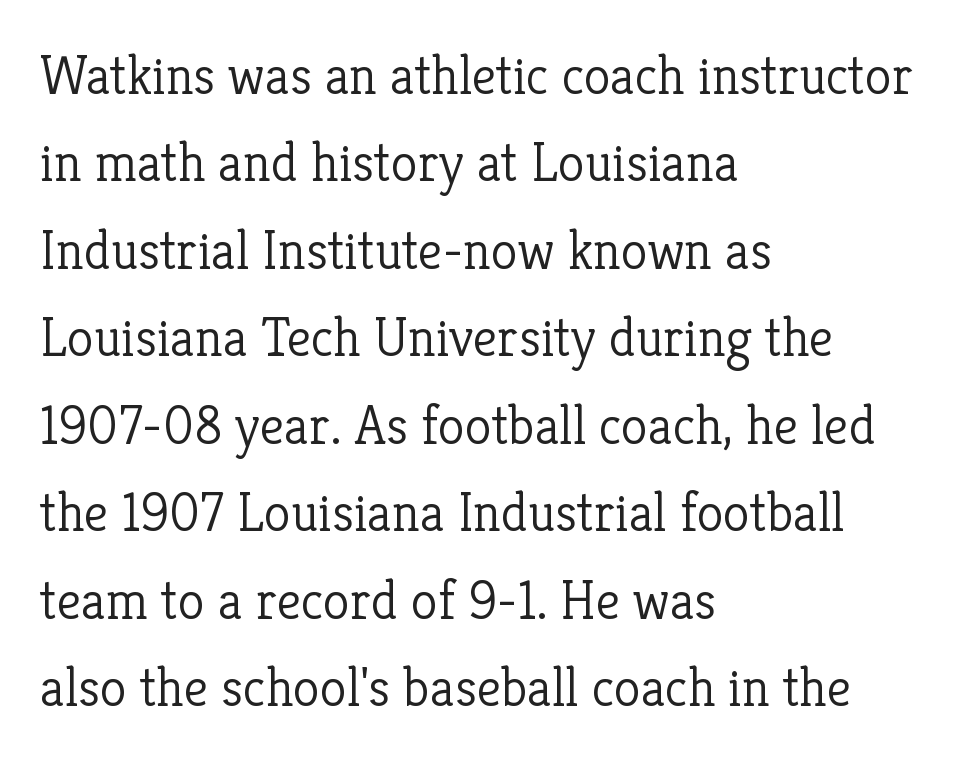
The image shows 55 px light serif type, upright; set left-aligned, normal line spacing (1.59x), normal letter spacing, not underlined; low stroke contrast and a medium x-height.
